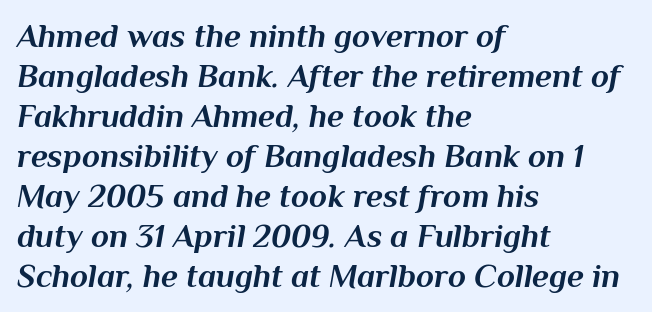
{"italic": "yes", "lean": "right", "slant_degrees": 10, "bold": "yes", "weight": "bold", "width": "normal", "stroke_contrast": "medium", "x_height": "medium", "monospaced": "no", "underline": "no", "align": "left", "line_spacing_ratio": 1.21, "letter_spacing": "normal", "letter_spacing_em": 0.0, "glyph_px": 33}
